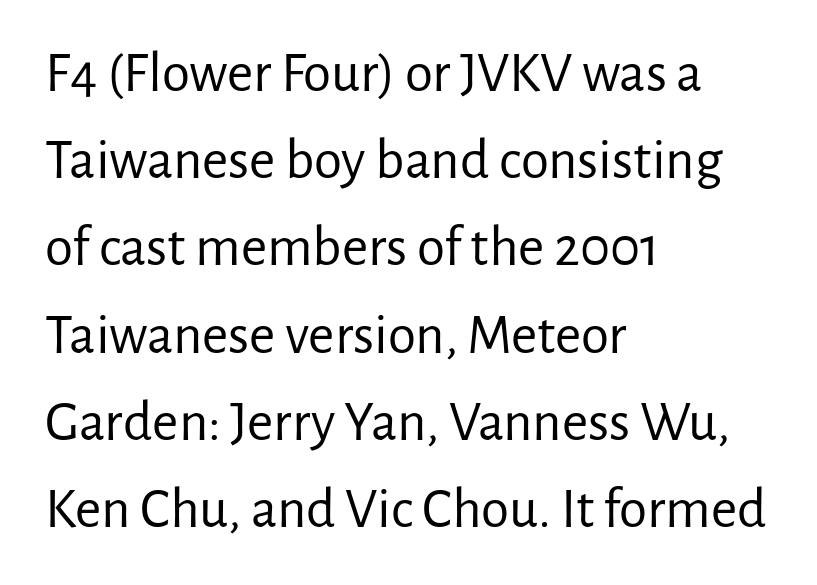
Nothing unusual about the tracking: characters are spaced as the font intends. The passage shown is typed in a proportional face where columns would drift. If you drew a ruler down the left edge, every line would touch it. The vertical gap from one line to the next is medium.
